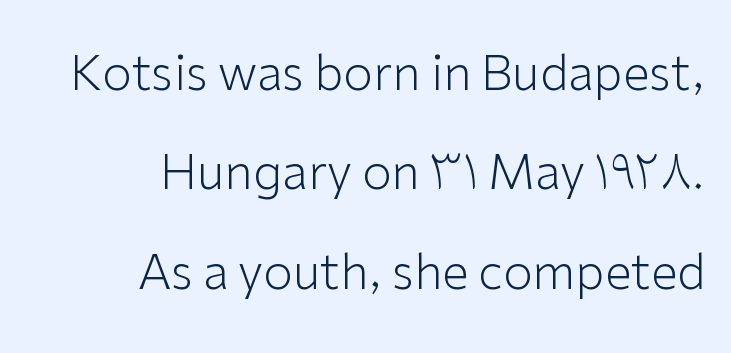
The image shows 48 px light sans-serif type, upright; set right-aligned, loose line spacing (2.07x), normal letter spacing, not underlined; low stroke contrast and a medium x-height.
